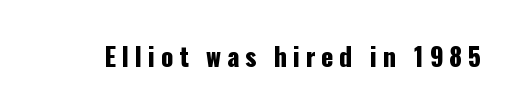
{"italic": "no", "underline": "no", "letter_spacing": "wide", "letter_spacing_em": 0.23, "glyph_px": 25}
